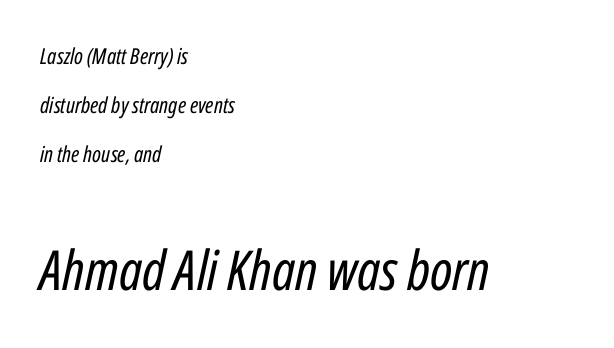
The block sitting lower on the canvas is the one with enlarged characters. Spacing verdict: proportional, widths tailored to each character. All the whitespace from short lines collects on the right. Counters stay open thanks to moderate or lighter strokes. Observe the lean: these are italic letterforms. Does extra space separate the letters? No, they use regular spacing.
